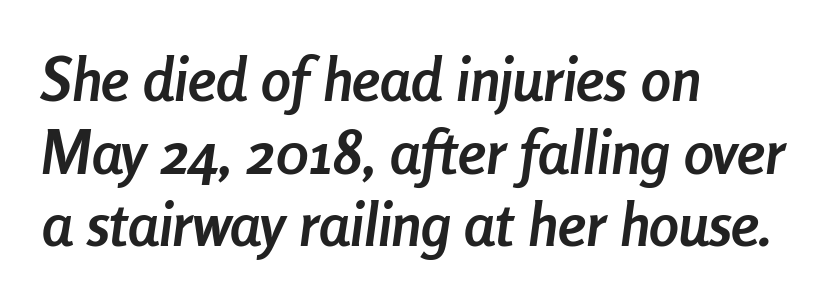
{"italic": "yes", "lean": "right", "slant_degrees": 8, "bold": "yes", "weight": "semibold", "width": "condensed", "stroke_contrast": "low", "x_height": "medium", "monospaced": "no", "underline": "no", "align": "left", "line_spacing_ratio": 1.21, "letter_spacing": "normal", "letter_spacing_em": 0.0, "glyph_px": 60}
